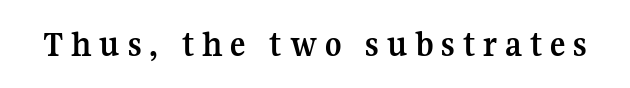
The image shows 36 px semibold serif type, upright; set unusually wide letter spacing (+0.22 em), not underlined; medium stroke contrast and a medium x-height.
